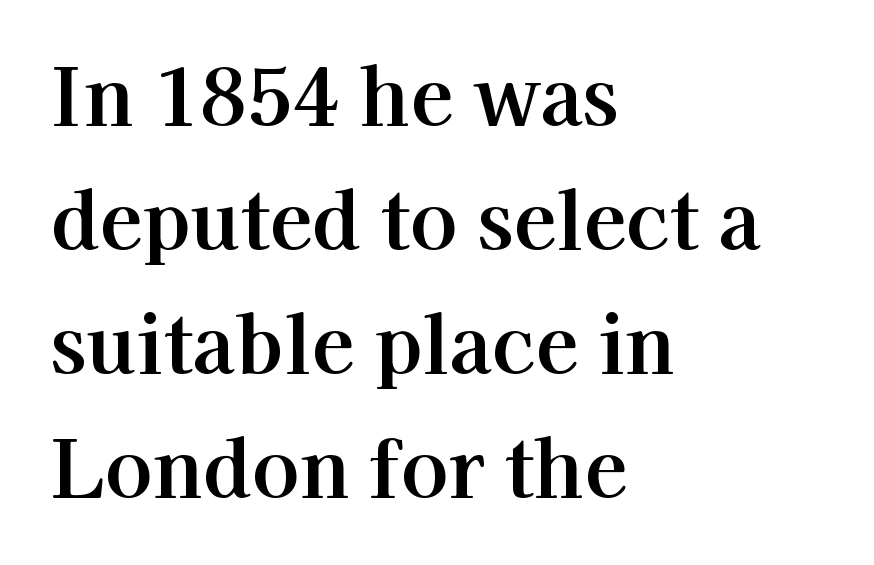
Q: Is the text italic (slanted)? A: No, it is upright.
Q: Is the typeface a serif or a sans-serif typeface? A: Serif.
Q: Is the text underlined? A: No.
Q: How is the paragraph aligned? A: Left-aligned.
Q: Is the spacing between letters normal or unusually wide? A: Normal.
Q: Is the spacing between lines tight, normal or loose? A: Normal.
Q: Width (condensed, normal, or wide)? A: Normal.
Q: Stroke contrast? A: High.
Q: x-height? A: Medium.
Q: Monospaced? A: No.
